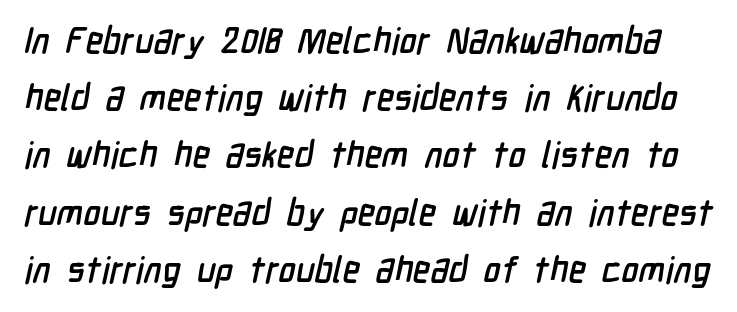
The image shows 36 px condensed sans-serif type; set normal line spacing (1.59x), normal letter spacing, not underlined; low stroke contrast and a medium x-height.
